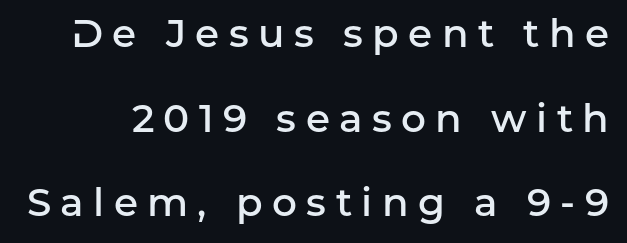
The image shows 39 px semibold sans-serif type, upright; set loose line spacing (2.17x), unusually wide letter spacing (+0.24 em), not underlined; low stroke contrast and a medium x-height.
